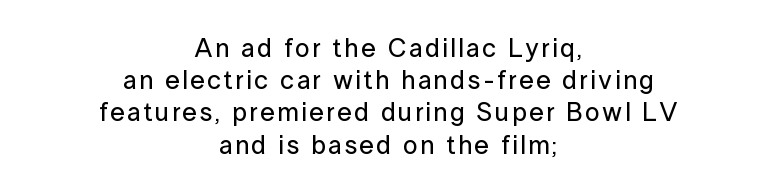
{"italic": "no", "underline": "no", "align": "center", "line_spacing_ratio": 1.24, "glyph_px": 26}
